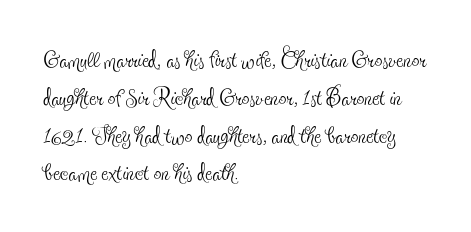
The image shows 31 px thin, condensed serif type; set left-aligned, line spacing 1.22x, normal letter spacing, not underlined; a small x-height.
